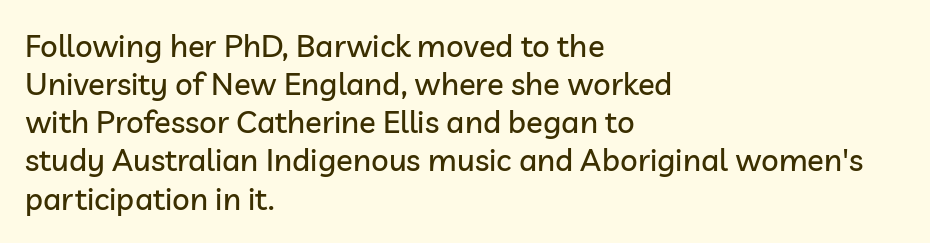
The image shows 31 px sans-serif type, upright; set left-aligned, line spacing 1.23x, normal letter spacing, not underlined; low stroke contrast and a medium x-height.
